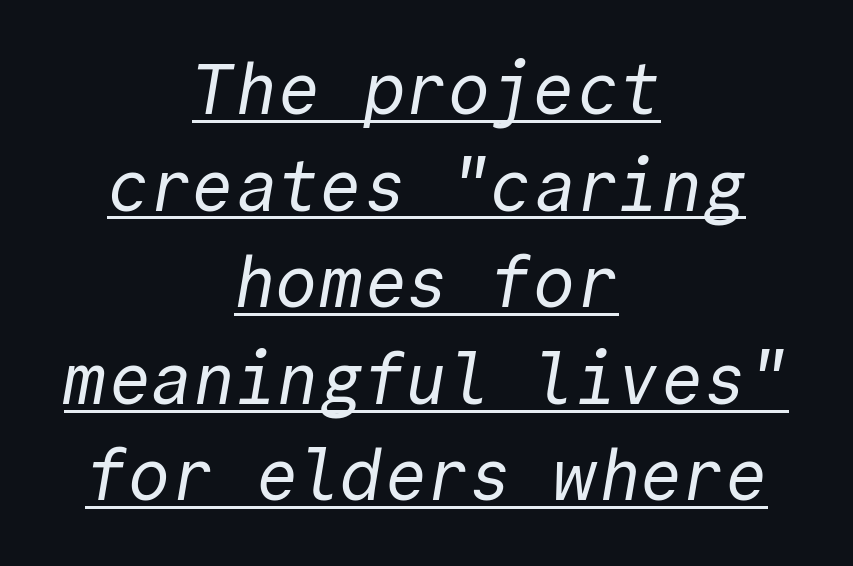
The image shows 71 px regular-weight sans-serif type, monospaced; set centered, normal line spacing (1.36x), normal letter spacing, underlined; a medium x-height.
